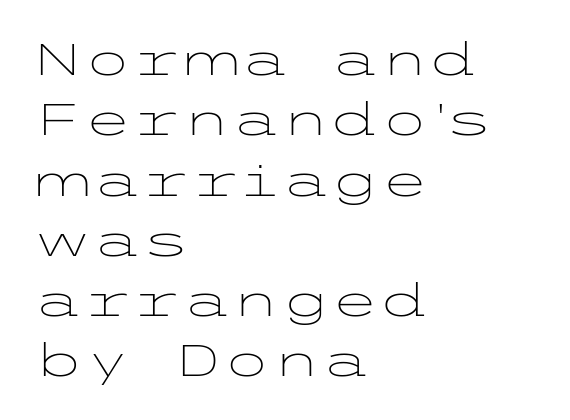
Notice how the stems are strictly vertical — no italics here. Interline gaps are of average width in this sample. The passage shown is typeset with a sans-serif family. Vertical stems look standard width or narrower in stroke. Compared with a centered layout, this one pins lines to the left instead. Plain, unruled lines of type.
